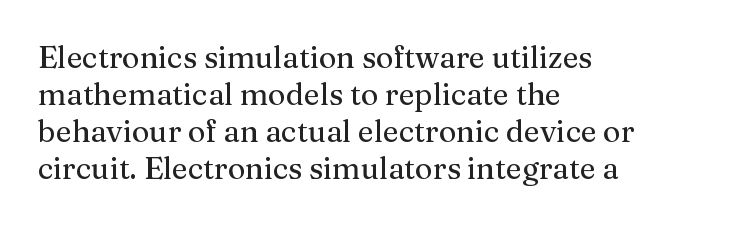
The image shows 30 px serif type, upright; set left-aligned, line spacing 1.23x, normal letter spacing, not underlined; medium stroke contrast and a medium x-height.
